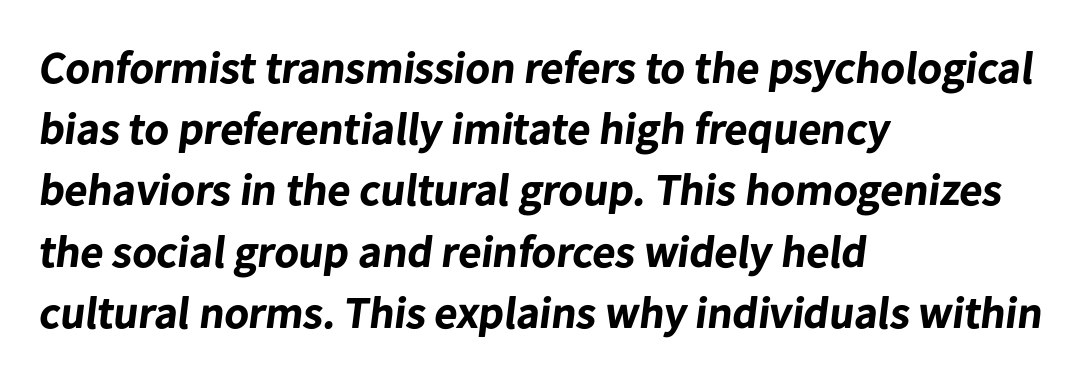
Stroke thickness is high; the sample reads as a true bold. The type is set solid horizontally, with unmodified tracking. Is this a fixed-width face? No — the glyphs have proportional, varying widths. Line starts are locked; line ends wander.
